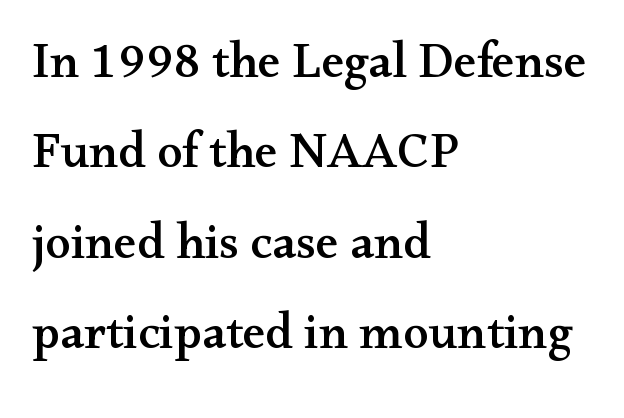
Does the copy run flush right? No — it runs flush left. Standard letterfit; no display-style spreading of the glyphs. When letters stand straight like this, we call the style roman or upright. Unmarked baselines from the first word to the last. Here the designer chose a conventional face with non-uniform glyph widths.
